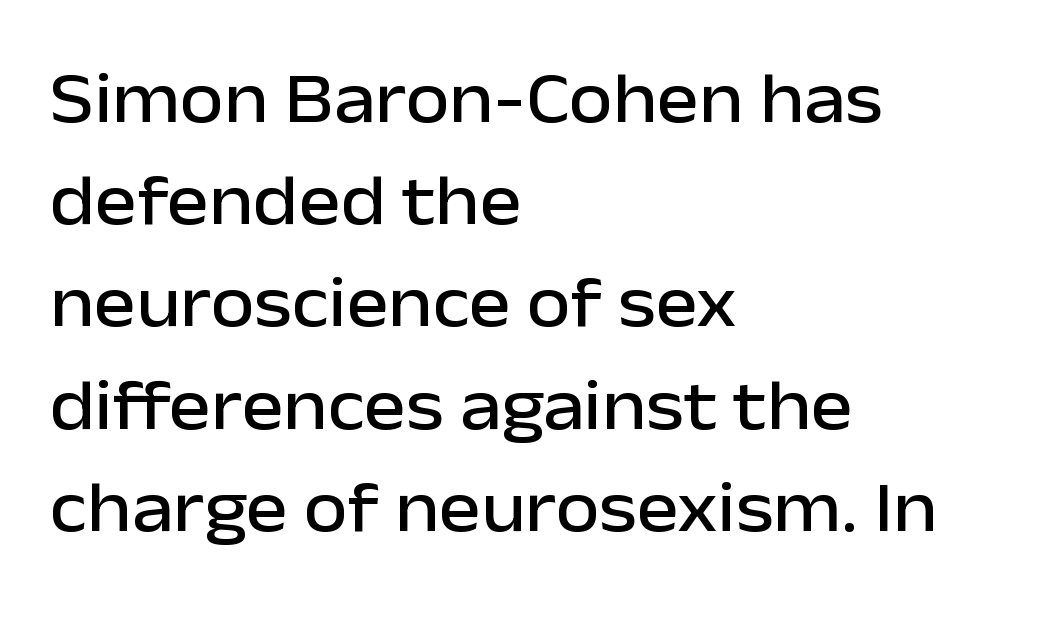
{"serif": "no", "italic": "no", "width": "normal", "stroke_contrast": "low", "x_height": "medium", "monospaced": "no", "underline": "no", "align": "left", "line_spacing": "normal", "line_spacing_ratio": 1.44, "letter_spacing": "normal", "letter_spacing_em": 0.0, "glyph_px": 71}
